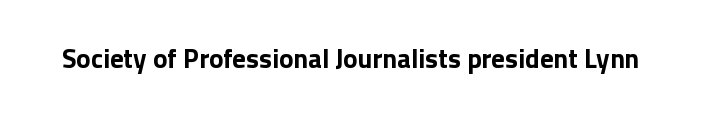
Q: Is the text bold? A: Yes.
Q: Is the text italic (slanted)? A: No, it is upright.
Q: Is the text underlined? A: No.
Q: Is the spacing between letters normal or unusually wide? A: Normal.
